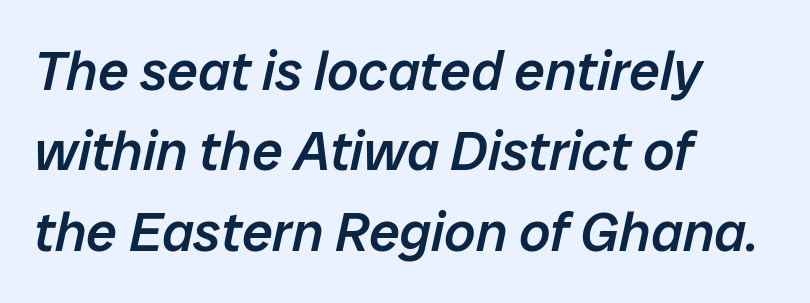
{"italic": "yes", "lean": "right", "slant_degrees": 12, "bold": "semi", "weight": "semibold", "width": "normal", "stroke_contrast": "low", "x_height": "medium", "monospaced": "no", "underline": "no", "align": "left", "line_spacing": "normal", "line_spacing_ratio": 1.46, "letter_spacing": "normal", "letter_spacing_em": 0.0, "glyph_px": 55}
